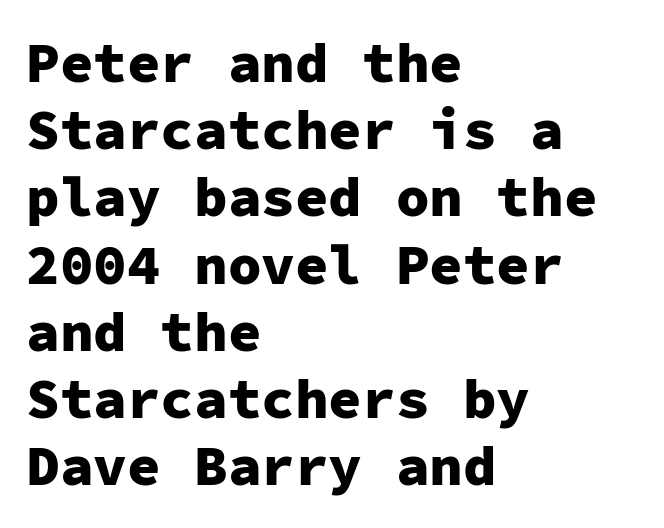
Horizontal alignment here is leftward, the default for most running prose. Note: no serifs on the glyphs. The rendering uses typewriter-style spacing with identical character cells. Is the letter spacing exaggerated? No — it looks like the ordinary default.
